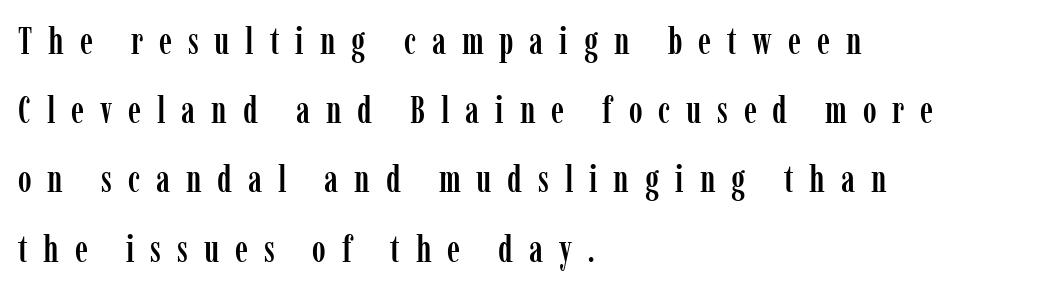
{"serif": "yes", "italic": "no", "width": "condensed", "stroke_contrast": "low", "x_height": "medium", "monospaced": "no", "underline": "no", "align": "left", "line_spacing_ratio": 1.87, "letter_spacing": "wide", "letter_spacing_em": 0.43, "glyph_px": 37}
